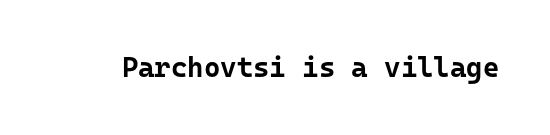
{"serif": "no", "italic": "no", "bold": "yes", "weight": "bold", "width": "normal", "stroke_contrast": "low", "x_height": "medium", "monospaced": "yes", "underline": "no", "letter_spacing": "normal", "letter_spacing_em": 0.0, "glyph_px": 28}
